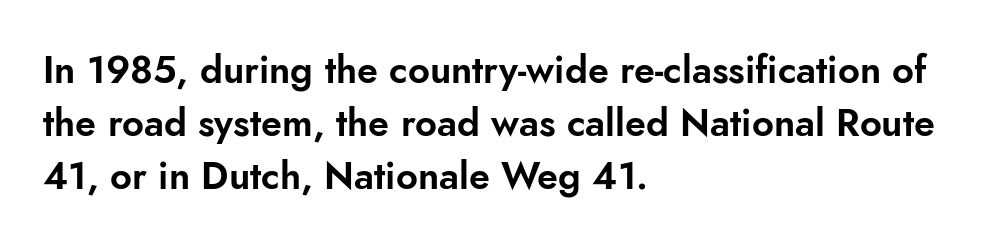
The designer went with a sans here, leaving each stem footless. The paragraph has a hard left edge and a soft right edge. The words here are not underlined. Posture: upright roman. Leading: standard.
